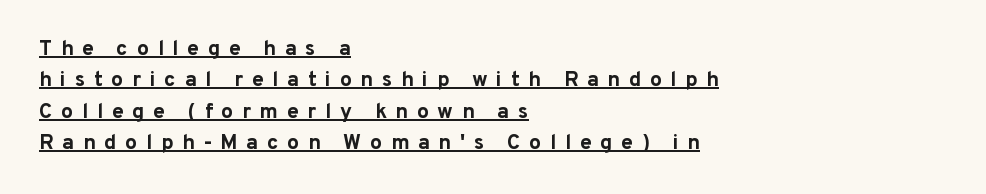
{"italic": "no", "bold": "yes", "underline": "yes", "align": "left", "line_spacing": "normal", "line_spacing_ratio": 1.49, "letter_spacing": "wide", "letter_spacing_em": 0.42, "glyph_px": 21}
